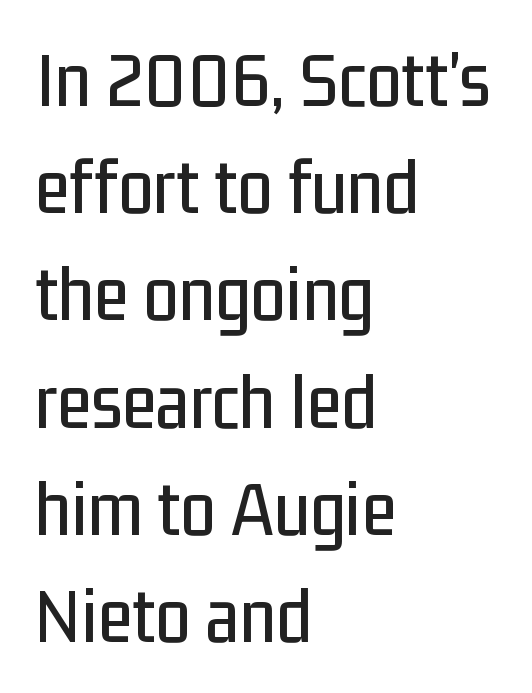
You can tell it's not italic because the verticals are truly vertical. Every row of glyphs begins at an identical x-position on the left. The passage shown is typed in a proportional face where columns would drift. No extra tracking has been applied to these lines.
